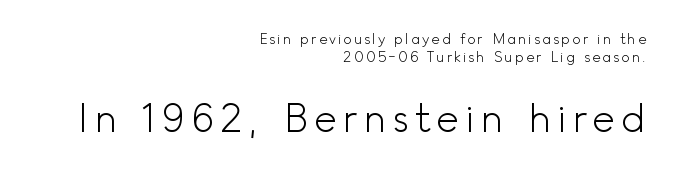
Q: Is the text bold? A: No.
Q: Is the text italic (slanted)? A: No, it is upright.
Q: Is the typeface a serif or a sans-serif typeface? A: Sans-serif.
Q: Is the text underlined? A: No.
Q: How is the paragraph aligned? A: Right-aligned.
Q: Is the spacing between lines tight, normal or loose? A: Normal.
Q: Which block of text is set in a larger size, the first (top) or the second (bottom)? A: The second (bottom) one.
Q: Width (condensed, normal, or wide)? A: Normal.
Q: x-height? A: Small.
Q: Monospaced? A: No.
